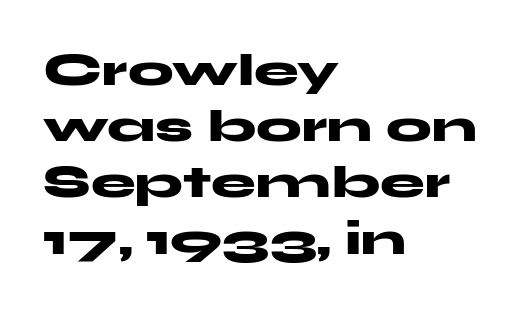
This is heavy type, rendered in bold. Looks like regular typesetting: each glyph gets only the width it needs. The ragged edge is on the right, which tells us the setting is flush left. In terms of letterspacing, this is plain default setting. Anything drawn beneath the words? Only blank space. Designer's note — italics off, roman on.
